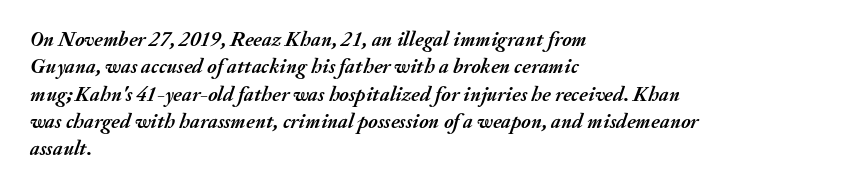
{"italic": "yes", "lean": "right", "slant_degrees": 20, "bold": "yes", "underline": "no", "align": "left", "line_spacing": "normal", "line_spacing_ratio": 1.3, "letter_spacing": "normal", "letter_spacing_em": 0.0, "glyph_px": 21}
